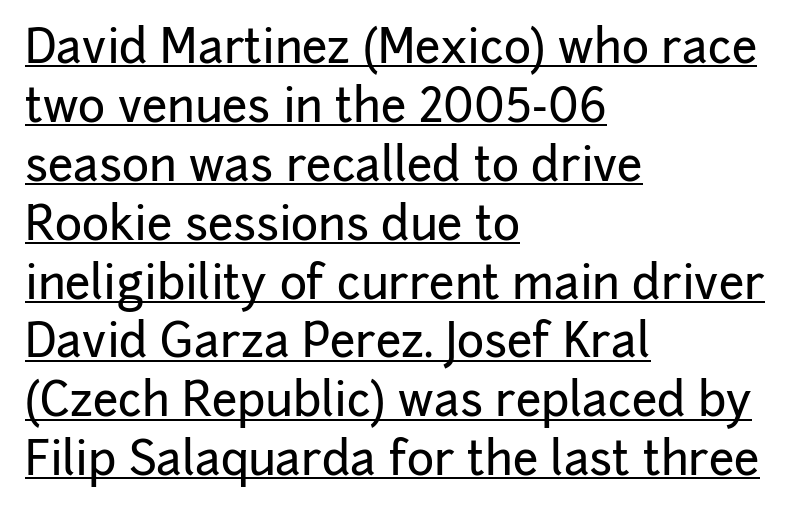
The image shows 46 px sans-serif type, upright; set left-aligned, normal line spacing (1.28x), normal letter spacing, underlined; low stroke contrast and a medium x-height.
